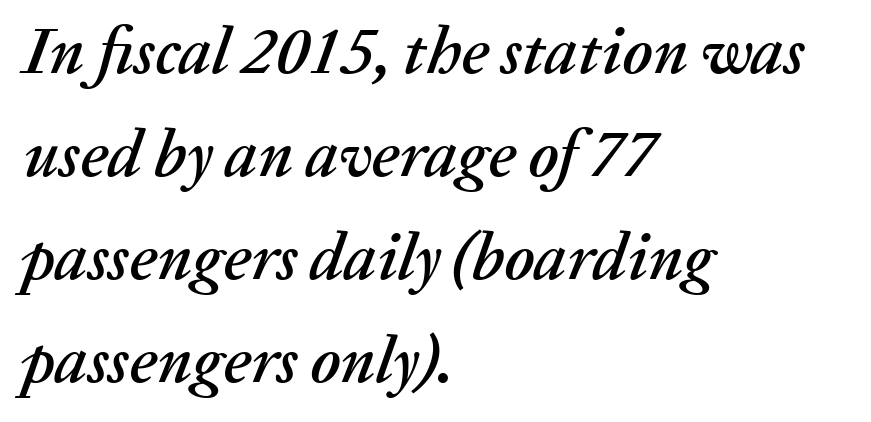
The rendering uses natural spacing where letterforms have individual widths. Caption: standard tracking, unaltered. Successive baselines arrive at the customary interval. Slanted lettering throughout. Layout note: lines flush left. The space beneath each line is pristine and unruled.
